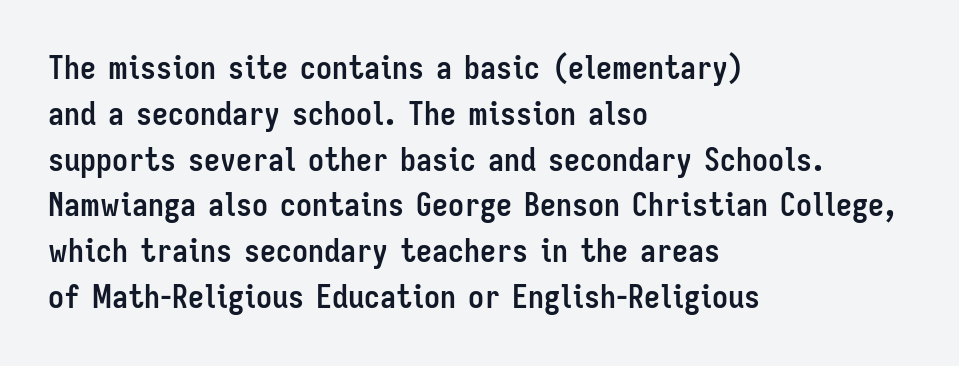
Q: Is the text bold? A: Yes.
Q: Is the text italic (slanted)? A: No, it is upright.
Q: Is the typeface a serif or a sans-serif typeface? A: Sans-serif.
Q: Is the text underlined? A: No.
Q: How is the paragraph aligned? A: Left-aligned.
Q: Is the spacing between letters normal or unusually wide? A: Normal.
Q: Is the spacing between lines tight, normal or loose? A: Normal.
Q: Width (condensed, normal, or wide)? A: Condensed.
Q: Stroke contrast? A: Low.
Q: x-height? A: Medium.
Q: Monospaced? A: No.
